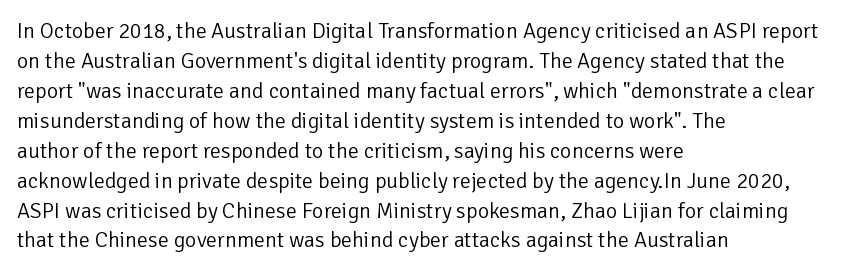
Q: Is the text bold? A: No.
Q: Is the text italic (slanted)? A: No, it is upright.
Q: Is the text underlined? A: No.
Q: How is the paragraph aligned? A: Left-aligned.
Q: Is the spacing between letters normal or unusually wide? A: Normal.
Q: Is the spacing between lines tight, normal or loose? A: Normal.
